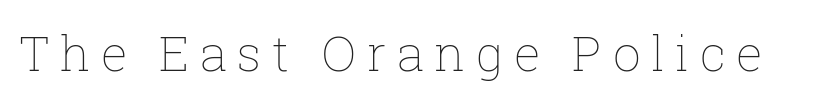
{"italic": "no", "bold": "no", "weight": "thin", "width": "normal", "stroke_contrast": "low", "x_height": "medium", "monospaced": "no", "underline": "no", "letter_spacing": "wide", "letter_spacing_em": 0.21, "glyph_px": 49}
